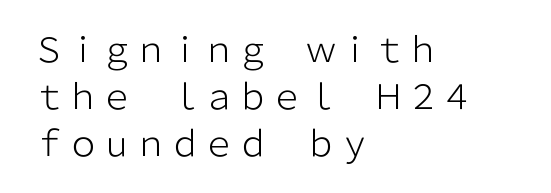
{"serif": "no", "italic": "no", "bold": "no", "weight": "light", "width": "normal", "stroke_contrast": "low", "x_height": "medium", "monospaced": "no", "underline": "no", "align": "left", "line_spacing": "normal", "line_spacing_ratio": 1.38, "letter_spacing": "normal", "letter_spacing_em": 0.0, "glyph_px": 34}
